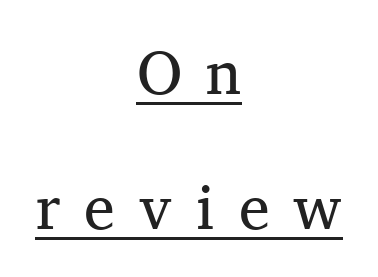
Looks like regular typesetting: each glyph gets only the width it needs. Both edges are ragged and mirror each other, which tells us the setting is centered. No italicization has been applied; the sample stays upright. You could only call the tracking loose — the letters float apart.
